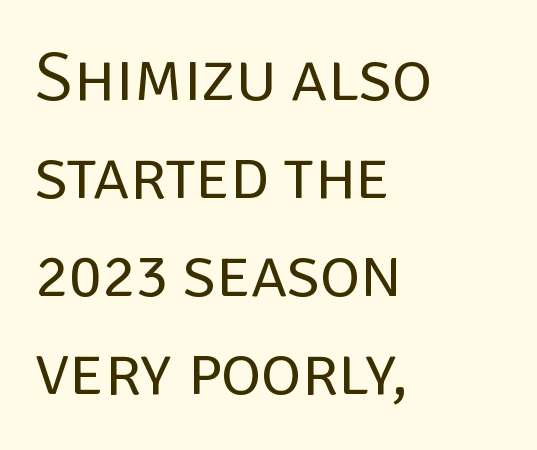
Q: Is the text bold? A: No.
Q: Is the text italic (slanted)? A: No, it is upright.
Q: Is the typeface a serif or a sans-serif typeface? A: Sans-serif.
Q: Is the text underlined? A: No.
Q: How is the paragraph aligned? A: Left-aligned.
Q: Is the spacing between letters normal or unusually wide? A: Normal.
Q: Is the spacing between lines tight, normal or loose? A: Normal.
Q: Width (condensed, normal, or wide)? A: Normal.
Q: Stroke contrast? A: Low.
Q: x-height? A: Large.
Q: Monospaced? A: No.
